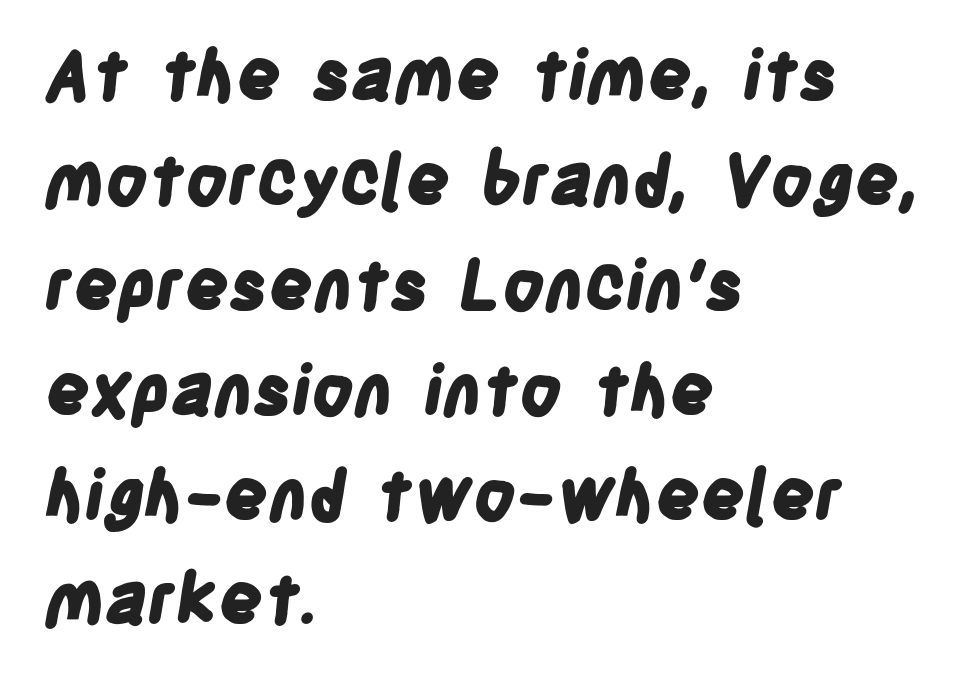
The image shows 69 px bold, condensed sans-serif type; set left-aligned, normal line spacing (1.52x), normal letter spacing, not underlined; low stroke contrast and a large x-height.
